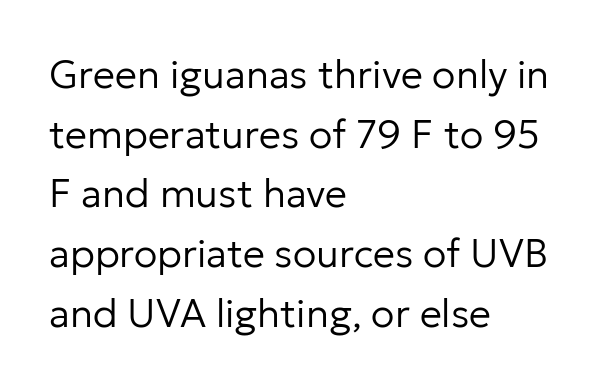
{"serif": "no", "italic": "no", "bold": "no", "weight": "regular", "width": "normal", "stroke_contrast": "low", "x_height": "medium", "monospaced": "no", "underline": "no", "align": "left", "line_spacing": "normal", "line_spacing_ratio": 1.53, "letter_spacing": "normal", "letter_spacing_em": 0.0, "glyph_px": 39}
